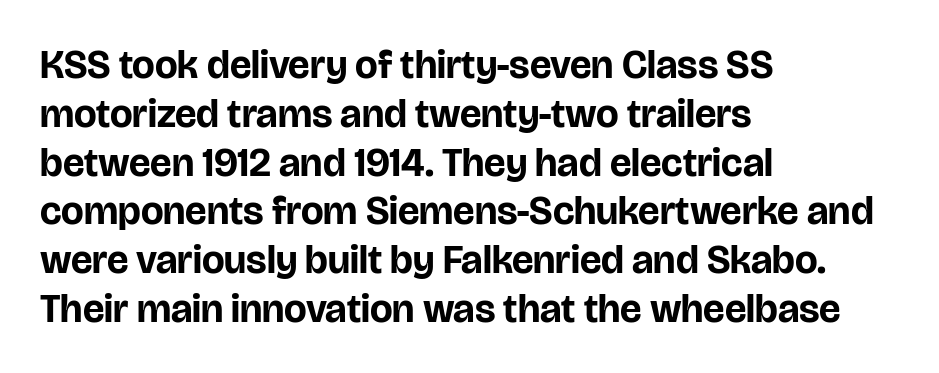
The image shows 40 px bold sans-serif type, upright; set left-aligned, line spacing 1.22x, normal letter spacing, not underlined; low stroke contrast and a large x-height.
